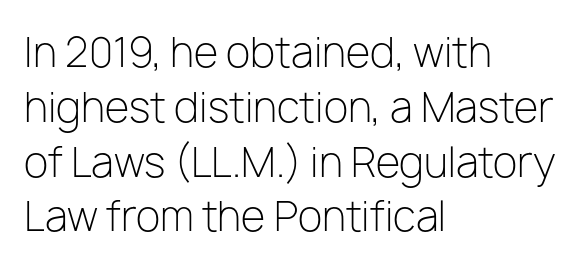
{"serif": "no", "italic": "no", "bold": "no", "weight": "light", "width": "normal", "stroke_contrast": "low", "x_height": "medium", "monospaced": "no", "underline": "no", "align": "left", "line_spacing": "normal", "line_spacing_ratio": 1.37, "letter_spacing": "normal", "letter_spacing_em": 0.0, "glyph_px": 40}
